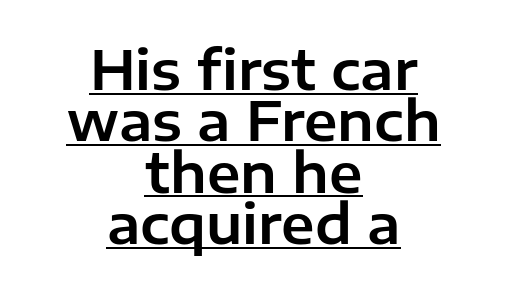
Q: Is the text italic (slanted)? A: No, it is upright.
Q: Is the typeface a serif or a sans-serif typeface? A: Sans-serif.
Q: Is the text underlined? A: Yes.
Q: How is the paragraph aligned? A: Centered.
Q: Is the spacing between letters normal or unusually wide? A: Normal.
Q: Is the spacing between lines tight, normal or loose? A: Tight.
Q: Width (condensed, normal, or wide)? A: Normal.
Q: Stroke contrast? A: Low.
Q: x-height? A: Medium.
Q: Monospaced? A: No.
